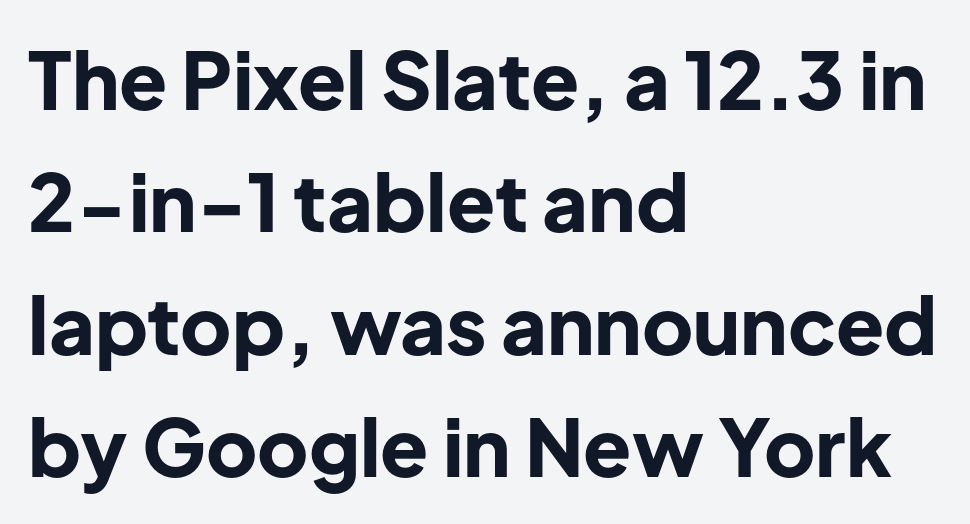
The image shows 79 px bold sans-serif type, upright; set left-aligned, normal line spacing (1.55x), normal letter spacing, not underlined; low stroke contrast and a medium x-height.
